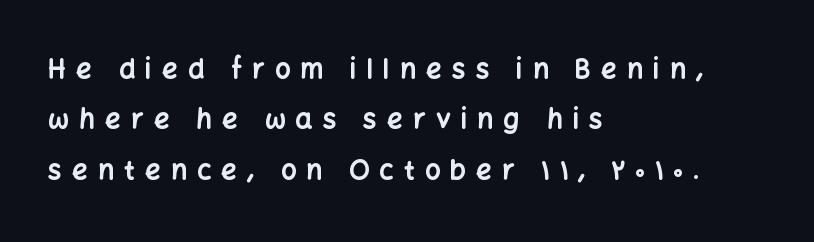
Does the lettering tilt? It doesn't — this is upright. If you drew a ruler down the left edge, every line would touch it. The letters are bold, with thick, heavy strokes. What stands out about the letter spacing? Its width — letters are far apart. Lines of text with bare space underneath.
